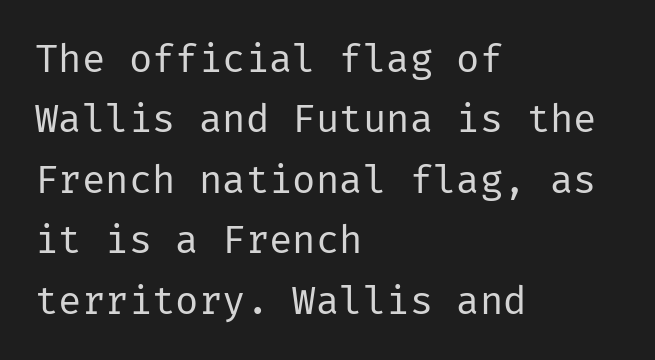
The image shows 39 px regular-weight sans-serif type, upright; set left-aligned, normal line spacing (1.55x), normal letter spacing, not underlined; low stroke contrast and a medium x-height.
